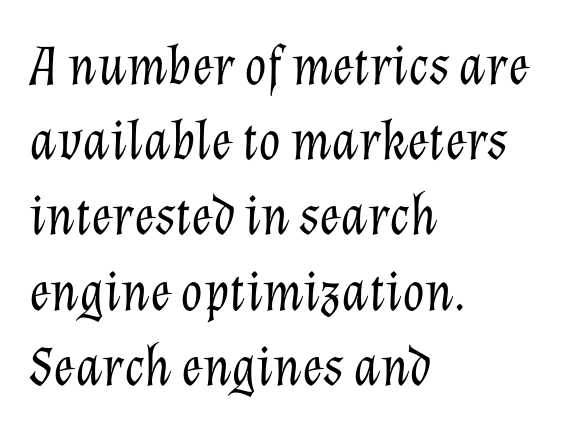
Q: Is the text bold? A: No.
Q: Is the text italic (slanted)? A: Yes, it leans right by about 12 degrees.
Q: Is the text underlined? A: No.
Q: How is the paragraph aligned? A: Left-aligned.
Q: Is the spacing between letters normal or unusually wide? A: Normal.
Q: Is the spacing between lines tight, normal or loose? A: Normal.
Q: Width (condensed, normal, or wide)? A: Normal.
Q: Stroke contrast? A: Low.
Q: x-height? A: Medium.
Q: Monospaced? A: No.
